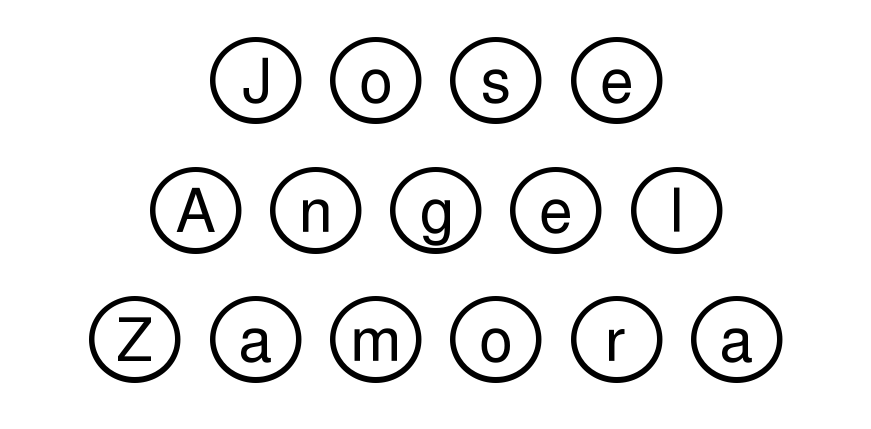
Q: Is the text italic (slanted)? A: No, it is upright.
Q: Is the text underlined? A: No.
Q: How is the paragraph aligned? A: Centered.
Q: Is the spacing between letters normal or unusually wide? A: Unusually wide.
Q: Is the spacing between lines tight, normal or loose? A: Loose.
Q: Width (condensed, normal, or wide)? A: Wide.
Q: x-height? A: Large.
